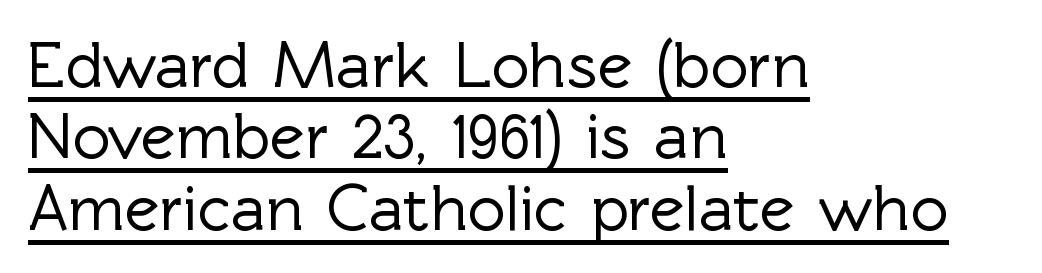
{"serif": "no", "italic": "no", "width": "normal", "x_height": "medium", "monospaced": "no", "underline": "yes", "align": "left", "line_spacing": "tight", "line_spacing_ratio": 1.08, "letter_spacing": "normal", "letter_spacing_em": 0.0, "glyph_px": 66}
